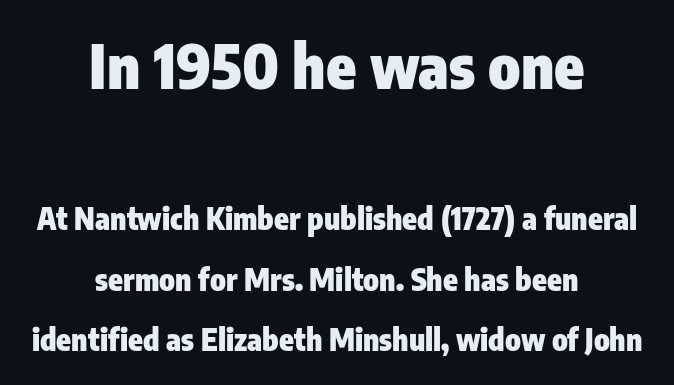
{"serif": "no", "italic": "no", "bold": "yes", "weight": "heavy", "width": "condensed", "stroke_contrast": "low", "x_height": "medium", "monospaced": "no", "underline": "no", "align": "center", "line_spacing": "loose", "line_spacing_ratio": 2.03, "letter_spacing": "normal", "letter_spacing_em": 0.0, "larger_block": "first", "size_ratio": 2.03, "glyph_px": 61}
